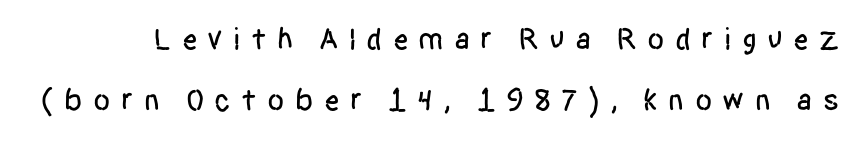
{"serif": "no", "italic": "no", "width": "condensed", "stroke_contrast": "low", "x_height": "large", "monospaced": "no", "underline": "no", "line_spacing": "loose", "line_spacing_ratio": 1.97, "letter_spacing": "wide", "letter_spacing_em": 0.33, "glyph_px": 31}
